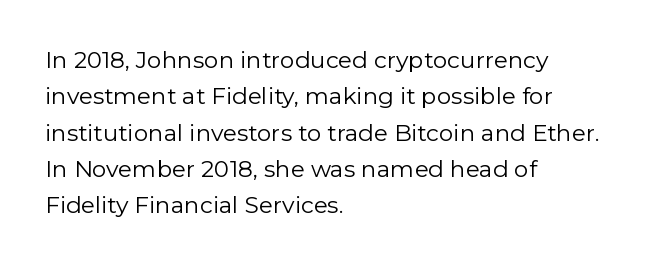
Compared with typical paragraphs, the rows here are spaced about the same. The letterforms sit at book weight or below. Ascenders rise straight up at ninety degrees. The lines are quadded left. Check the space under the baseline: it is left empty. Tracking value appears to be zero — textbook default spacing.
